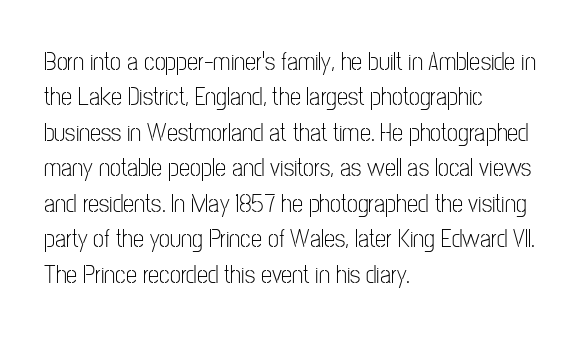
Plain, unruled lines of type. Is the type heavy? It reads as light-to-regular instead. Interline gaps are of average width in this sample. In terms of posture, this sample is upright. These lines are set flush left with a ragged right edge. Nothing unusual about the tracking: characters are spaced as the font intends.
